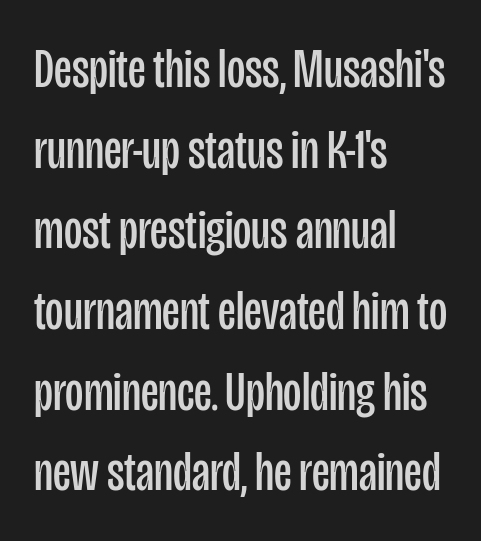
Line spacing here is normal. Leftover space on each line is placed entirely after the last word. Bare-footed words on every line. No extra tracking has been applied to these lines. Varying glyph widths throughout — classic text-font behaviour.
